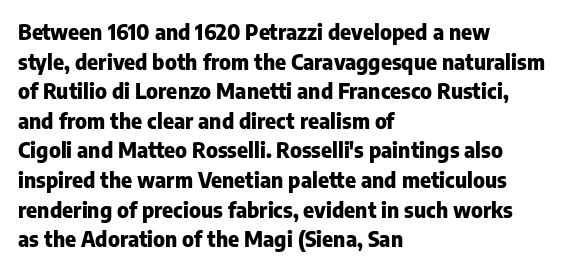
The image shows 21 px bold type, upright; set left-aligned, normal line spacing (1.41x), normal letter spacing, not underlined.
